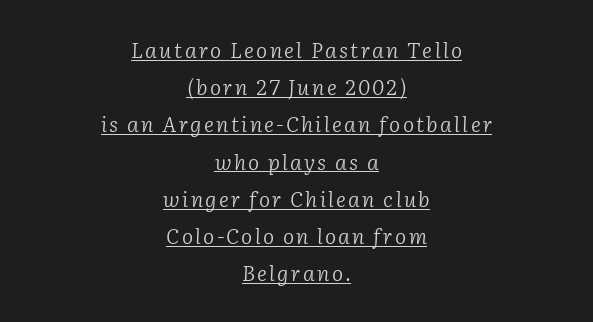
Italic: yes, the glyphs are oblique. Where is the straight margin? There isn't one; the lines are centered. You can see a thin bar hugging the bottom of the glyphs. The font is comparable to plain body text, perhaps lighter.
